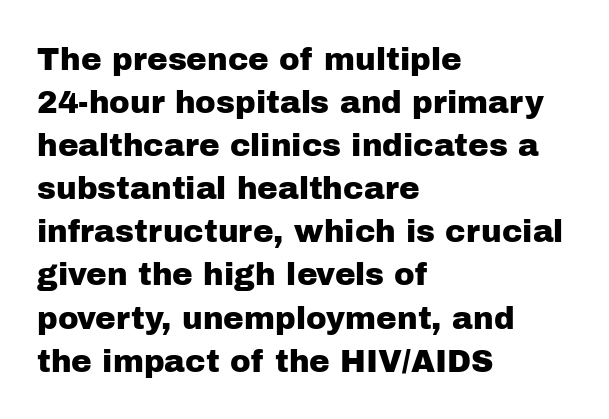
Q: Is the text italic (slanted)? A: No, it is upright.
Q: Is the typeface a serif or a sans-serif typeface? A: Sans-serif.
Q: Is the text underlined? A: No.
Q: How is the paragraph aligned? A: Left-aligned.
Q: Is the spacing between letters normal or unusually wide? A: Normal.
Q: Is the spacing between lines tight, normal or loose? A: Normal.
Q: Width (condensed, normal, or wide)? A: Normal.
Q: Stroke contrast? A: Low.
Q: x-height? A: Medium.
Q: Monospaced? A: No.
